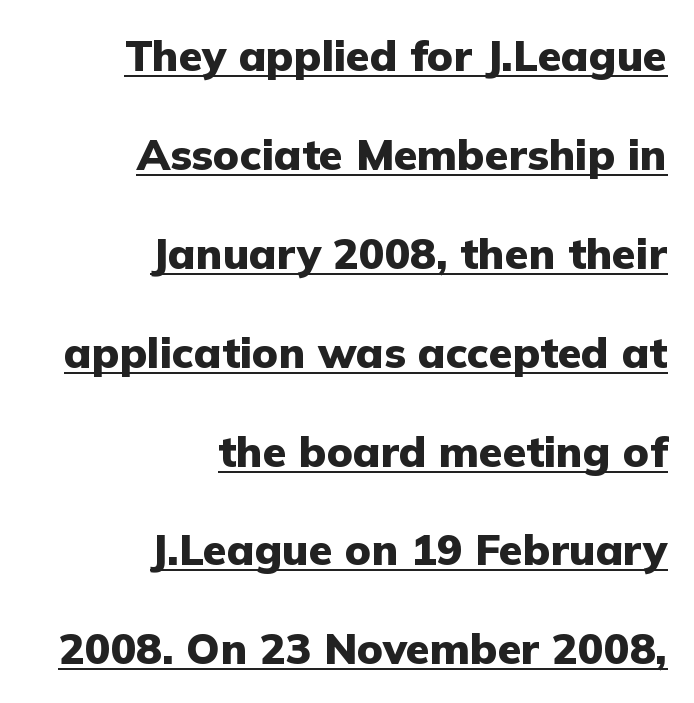
Q: Is the text bold? A: Yes.
Q: Is the text italic (slanted)? A: No, it is upright.
Q: Is the typeface a serif or a sans-serif typeface? A: Sans-serif.
Q: Is the text underlined? A: Yes.
Q: How is the paragraph aligned? A: Right-aligned.
Q: Is the spacing between letters normal or unusually wide? A: Normal.
Q: Is the spacing between lines tight, normal or loose? A: Loose.
Q: Width (condensed, normal, or wide)? A: Normal.
Q: Stroke contrast? A: Low.
Q: x-height? A: Medium.
Q: Monospaced? A: No.
